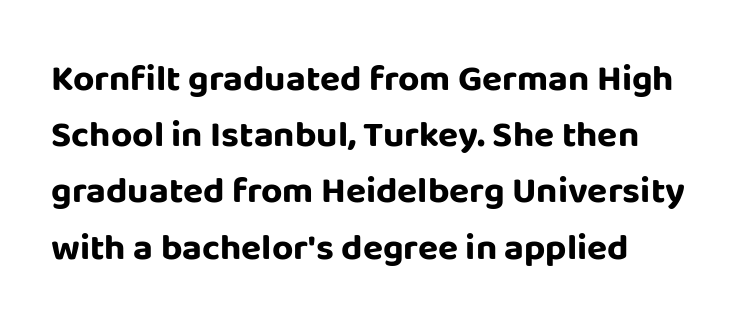
What stands out about the letter spacing? Nothing — it is the standard amount. The typesetter chose a ragged-right arrangement here. Do the characters align in a grid? No, the font is proportional. Thick stems and heavy bowls — unmistakably bold. Beneath every word, the page is bare. Designer's note — italics off, roman on.
